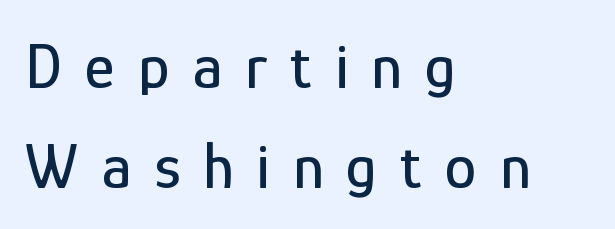
The image shows 64 px condensed sans-serif type, upright; set left-aligned, normal line spacing (1.56x), unusually wide letter spacing (+0.36 em), not underlined; low stroke contrast and a medium x-height.
